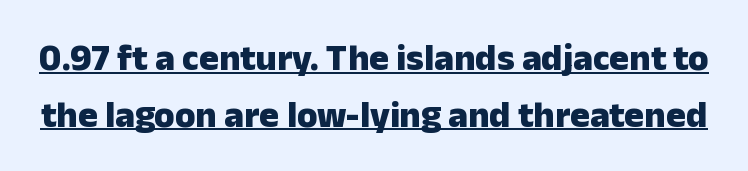
The passage shown is typeset with a sans-serif family. These lines sit exactly where default settings would place them. The letters sit at their default tracking, neither squeezed nor spread. Emphasis by weight is at full strength: bold. Do the characters align in a grid? No, the font is proportional.
